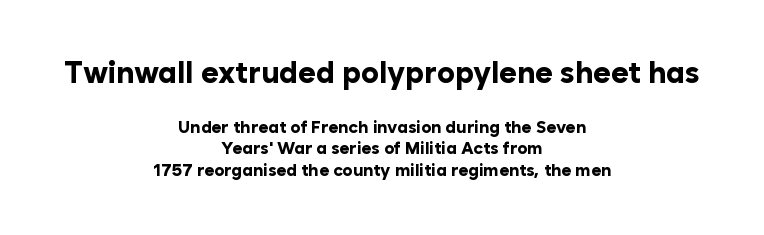
The image shows 30 px bold sans-serif type, upright; set centered, normal line spacing (1.26x), normal letter spacing, not underlined; the first (top) block is 1.76x larger; low stroke contrast and a medium x-height.
